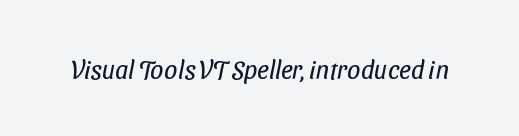
Q: Is the text bold? A: No.
Q: Is the text underlined? A: No.
Q: Is the spacing between letters normal or unusually wide? A: Normal.
